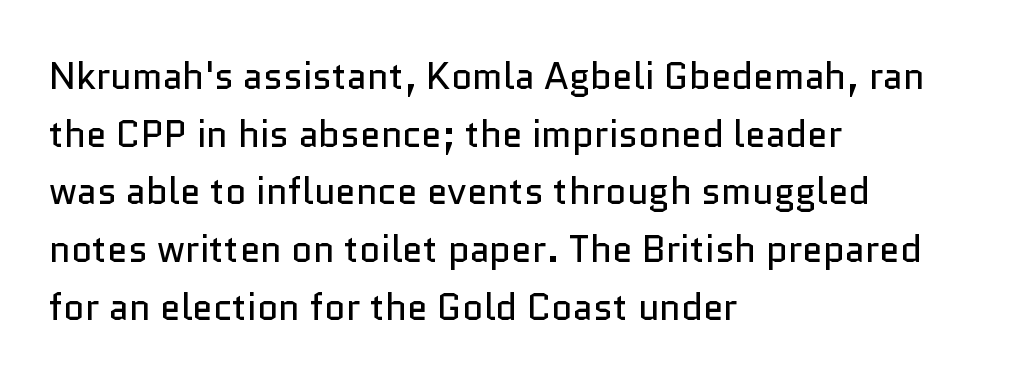
The lettering stays uniformly vertical, giving the passage a roman look. Weight class: somewhere from thin through regular. Examine the stroke ends and you'll find no serifs. Think of a printed novel: that variable character pitch is what you see here. Rows of type keep a routine distance in the vertical direction. Leftover space on each line is placed entirely after the last word.
